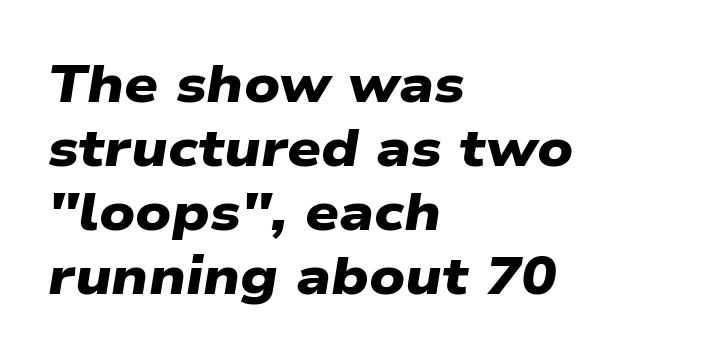
The image shows 53 px heavy, wide sans-serif type; set left-aligned, line spacing 1.21x, normal letter spacing, not underlined; low stroke contrast and a medium x-height.
